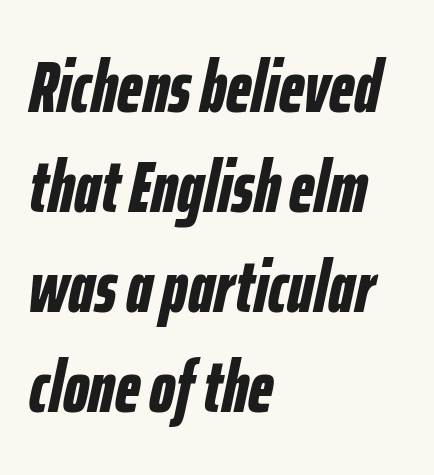
{"italic": "yes", "lean": "right", "slant_degrees": 12, "bold": "yes", "weight": "bold", "width": "condensed", "stroke_contrast": "low", "x_height": "medium", "monospaced": "no", "underline": "no", "align": "left", "line_spacing": "normal", "line_spacing_ratio": 1.37, "letter_spacing": "normal", "letter_spacing_em": 0.0, "glyph_px": 73}
